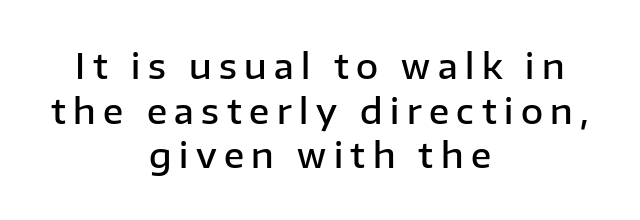
Q: Is the text bold? A: Semi-bold.
Q: Is the text italic (slanted)? A: No, it is upright.
Q: Is the typeface a serif or a sans-serif typeface? A: Sans-serif.
Q: Is the text underlined? A: No.
Q: How is the paragraph aligned? A: Centered.
Q: Is the spacing between letters normal or unusually wide? A: Unusually wide.
Q: Is the spacing between lines tight, normal or loose? A: Normal.
Q: Width (condensed, normal, or wide)? A: Normal.
Q: Stroke contrast? A: Low.
Q: x-height? A: Medium.
Q: Monospaced? A: No.
